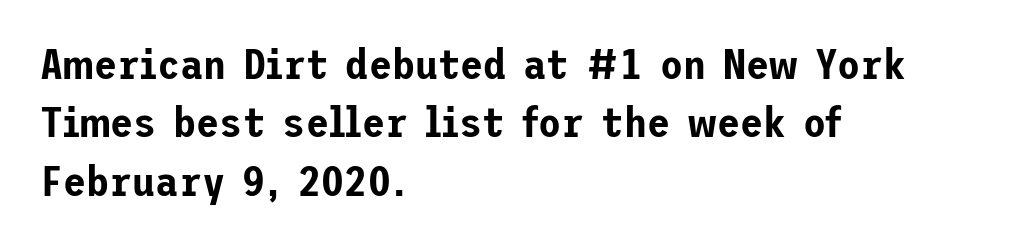
In terms of leading, this rendering sits right in the middle. The compositor pushed each line to the left boundary. Nothing sits at the stroke ends, so this counts as sans-serif. The letters sit at their default tracking, neither squeezed nor spread. Honestly, there is no underline to notice here at all. The font's upright variant was chosen for this text.
